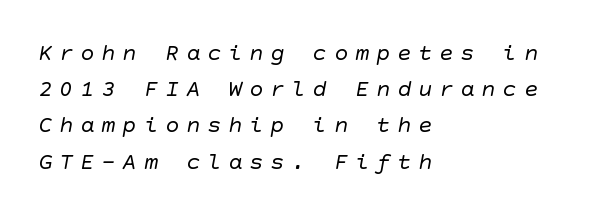
The image shows 24 px text type; set left-aligned, normal line spacing (1.51x), unusually wide letter spacing (+0.28 em), not underlined.
